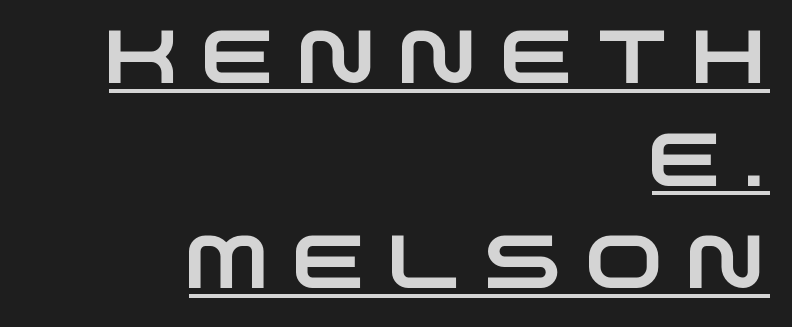
Characters follow at a spacing far wider than the type designer built in. Reading down the column, the eye jumps a familiar distance to each next line. Teacher's note: observe the even right margin — that is flush-right alignment. Font category for this specimen: sans-serif. Do the characters align in a grid? No, the font is proportional. The typesetter has applied underlining to the passage shown.
